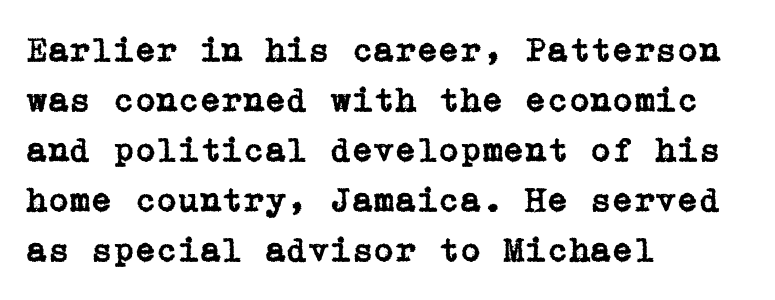
The image shows 35 px serif type, upright; set left-aligned, normal line spacing (1.43x), normal letter spacing, not underlined; low stroke contrast and a medium x-height.
